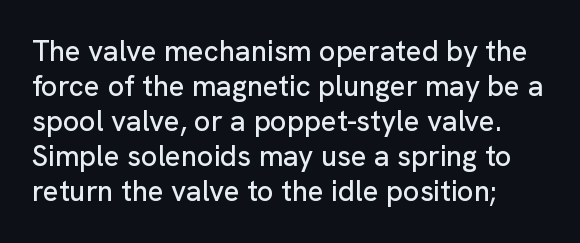
The image shows 29 px sans-serif type, upright; set line spacing 1.21x, normal letter spacing, not underlined; low stroke contrast and a medium x-height.
